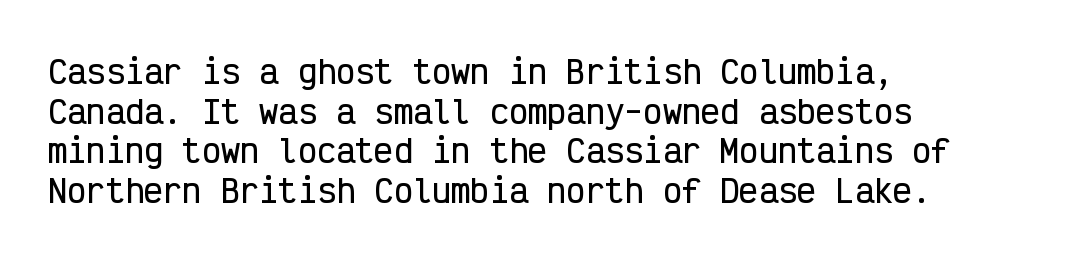
{"serif": "no", "italic": "no", "width": "condensed", "stroke_contrast": "low", "x_height": "medium", "monospaced": "yes", "underline": "no", "align": "left", "line_spacing_ratio": 1.24, "letter_spacing": "normal", "letter_spacing_em": 0.0, "glyph_px": 32}
